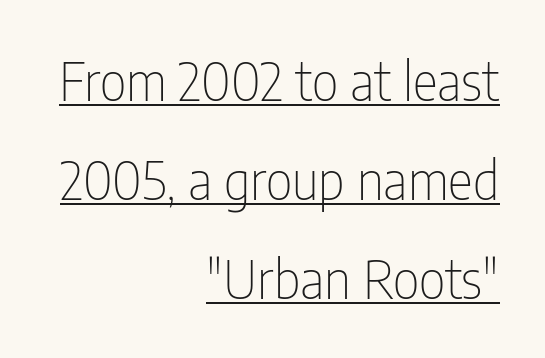
The image shows 53 px thin, condensed sans-serif type, upright; set right-aligned, line spacing 1.87x, normal letter spacing, underlined; low stroke contrast and a medium x-height.
